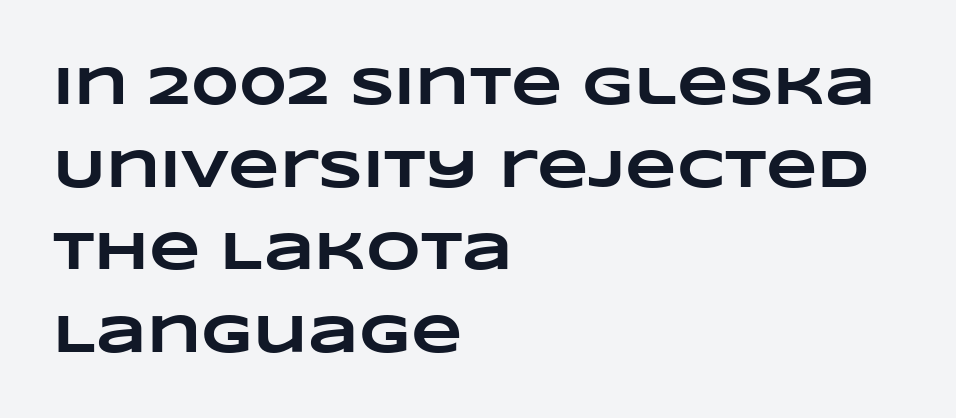
The image shows 53 px heavy, wide type; set left-aligned, normal line spacing (1.56x), normal letter spacing, not underlined; low stroke contrast and a large x-height.
